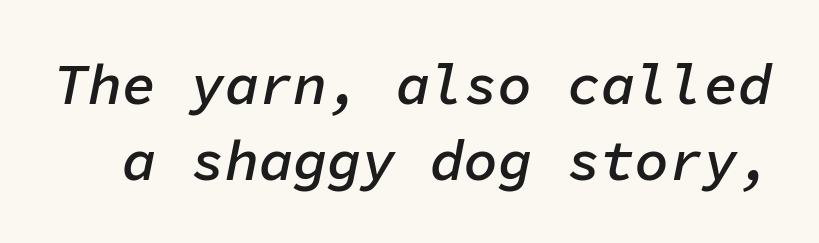
The image shows 57 px semibold type, italic (leaning right), monospaced; set normal line spacing (1.33x), normal letter spacing, not underlined; low stroke contrast and a medium x-height.
